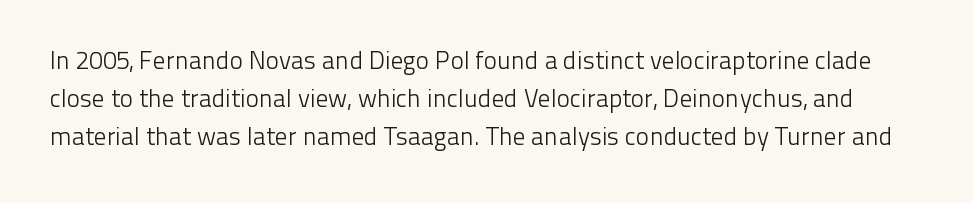
The image shows 25 px text type, upright; set normal line spacing (1.53x), normal letter spacing, not underlined.
